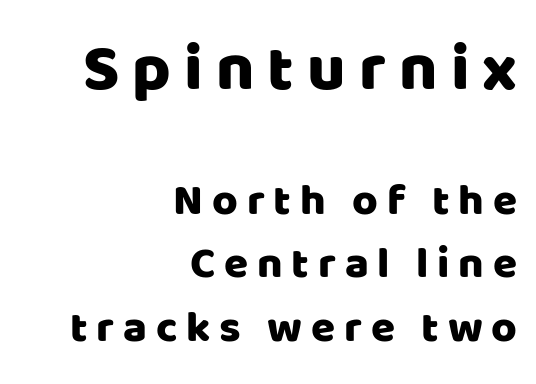
The image shows 66 px sans-serif type, upright; set right-aligned, normal line spacing (1.44x), unusually wide letter spacing (+0.2 em), not underlined; the first (top) block is 1.5x larger; low stroke contrast and a large x-height.
